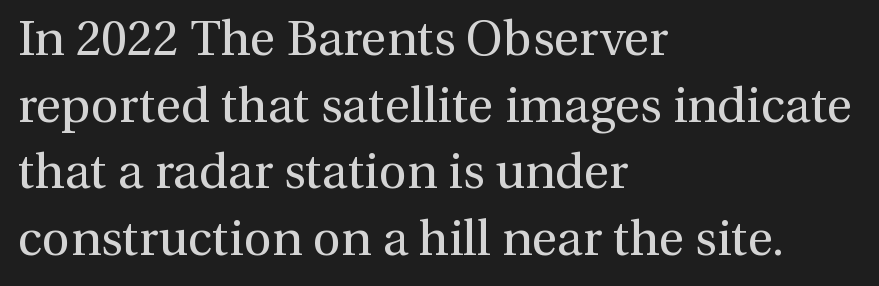
The image shows 49 px regular-weight serif type, upright; set left-aligned, normal line spacing (1.36x), normal letter spacing, not underlined; medium stroke contrast and a medium x-height.
